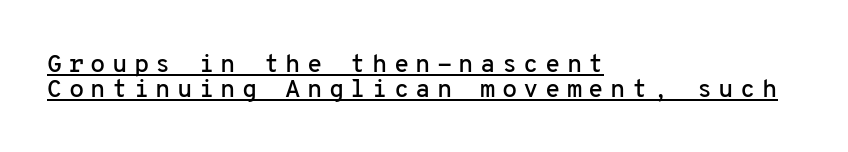
{"italic": "no", "underline": "yes", "align": "left", "line_spacing": "tight", "line_spacing_ratio": 0.99, "letter_spacing": "wide", "letter_spacing_em": 0.25, "glyph_px": 25}
